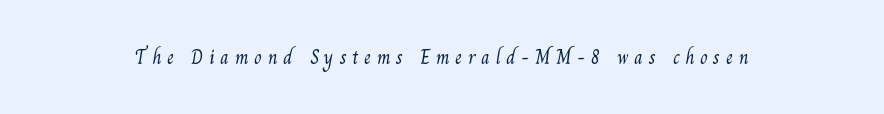
{"bold": "no", "underline": "no", "letter_spacing": "wide", "letter_spacing_em": 0.28, "glyph_px": 20}
